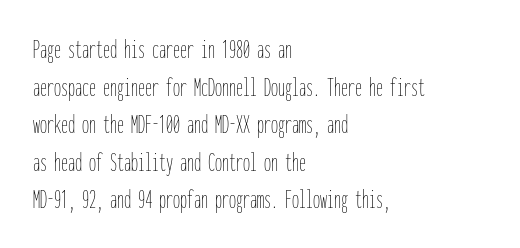
Q: Is the text bold? A: No.
Q: Is the text italic (slanted)? A: No, it is upright.
Q: Is the text underlined? A: No.
Q: How is the paragraph aligned? A: Left-aligned.
Q: Is the spacing between letters normal or unusually wide? A: Normal.
Q: Is the spacing between lines tight, normal or loose? A: Normal.
Q: Width (condensed, normal, or wide)? A: Condensed.
Q: Stroke contrast? A: Low.
Q: x-height? A: Medium.
Q: Monospaced? A: Yes.
